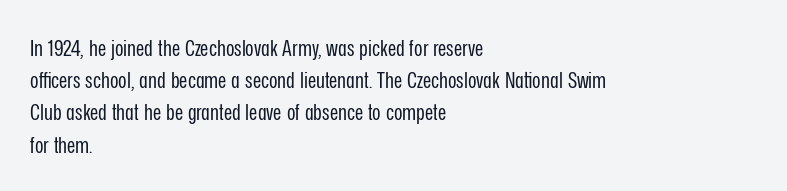
{"italic": "no", "bold": "no", "underline": "no", "align": "left", "line_spacing": "normal", "line_spacing_ratio": 1.4, "letter_spacing": "normal", "letter_spacing_em": 0.0, "glyph_px": 23}
